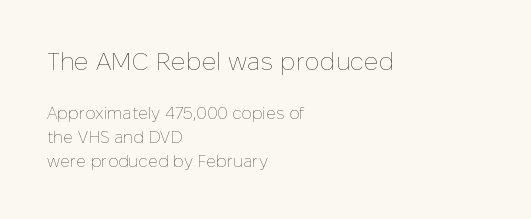
The image shows 25 px text type, upright; set left-aligned, normal line spacing (1.43x), normal letter spacing, not underlined; the first (top) block is 1.47x larger.
